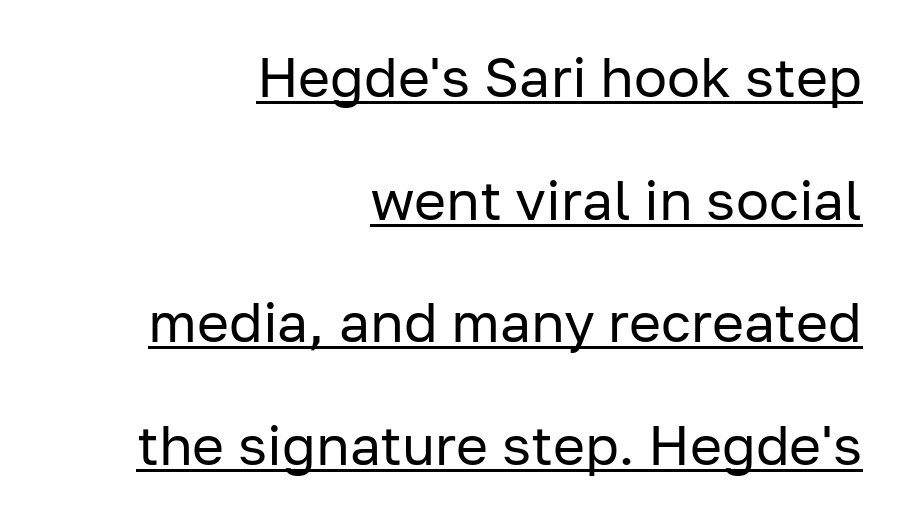
Line spacing here is loose. The words here are underlined. Look at the tracking — it's just the regular setting, nothing added. Horizontal alignment here is rightward, an uncommon choice for prose.
